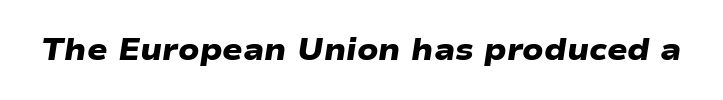
{"serif": "no", "bold": "yes", "weight": "heavy", "width": "wide", "stroke_contrast": "low", "x_height": "medium", "monospaced": "no", "underline": "no", "letter_spacing": "normal", "letter_spacing_em": 0.0, "glyph_px": 30}
